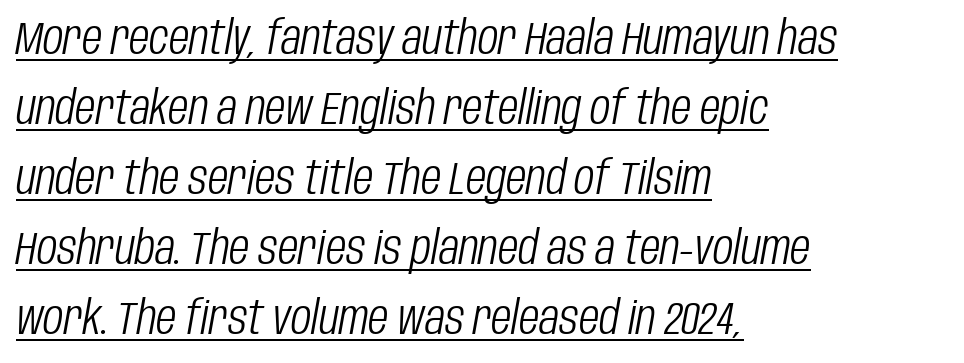
The image shows 47 px light, condensed type, italic (leaning right); set left-aligned, normal line spacing (1.49x), normal letter spacing, underlined; low stroke contrast and a large x-height.
